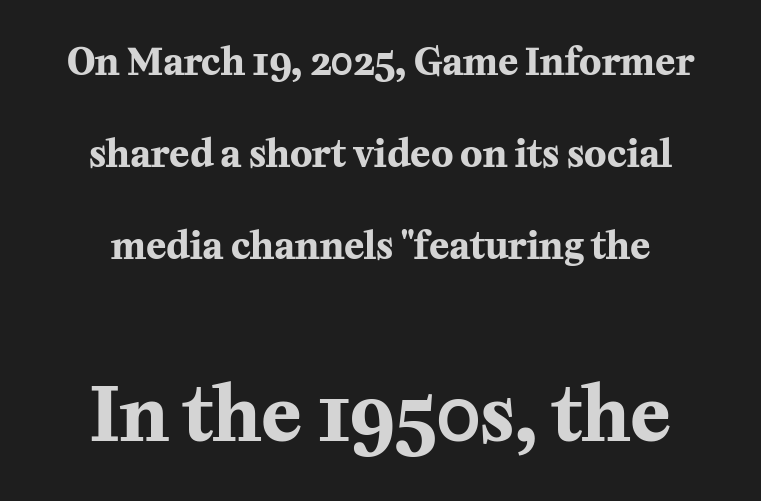
{"serif": "yes", "italic": "no", "bold": "yes", "weight": "bold", "width": "normal", "stroke_contrast": "medium", "x_height": "medium", "monospaced": "no", "underline": "no", "line_spacing": "loose", "line_spacing_ratio": 2.49, "letter_spacing": "normal", "letter_spacing_em": 0.0, "larger_block": "second", "size_ratio": 2.0, "glyph_px": 74}
